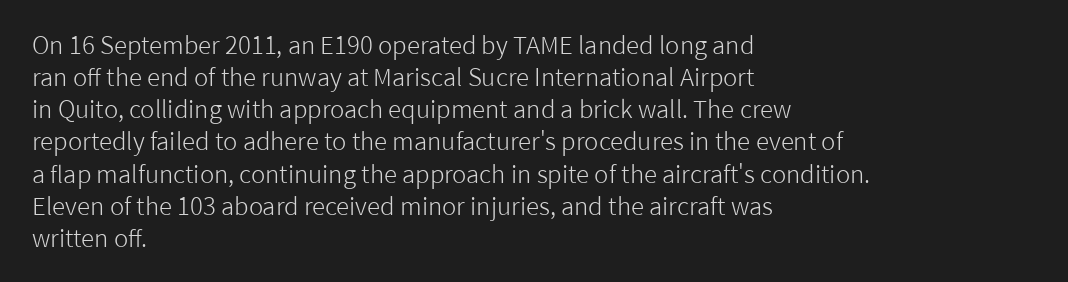
{"italic": "no", "bold": "no", "underline": "no", "align": "left", "line_spacing": "normal", "line_spacing_ratio": 1.34, "letter_spacing": "normal", "letter_spacing_em": 0.0, "glyph_px": 24}
